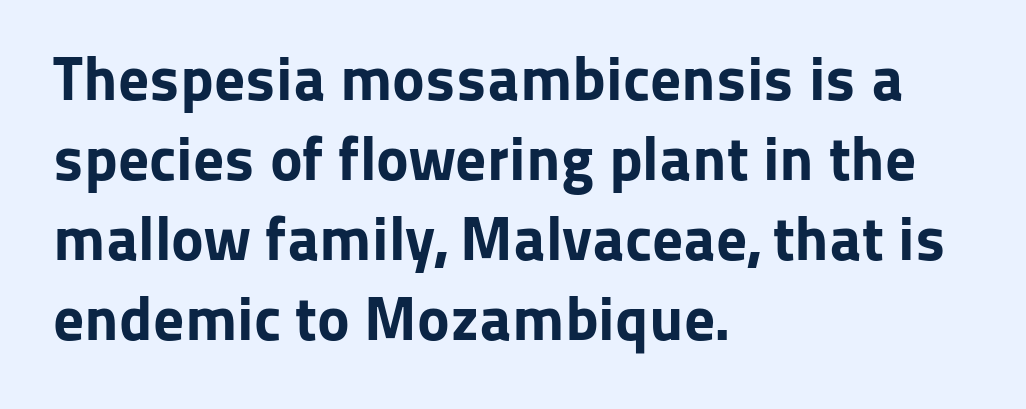
Horizontally, the lines are justified to the leading edge only. The glyphs have the mass of a bold cut. The specimen reads as upright at a glance. Line spacing here is normal.
